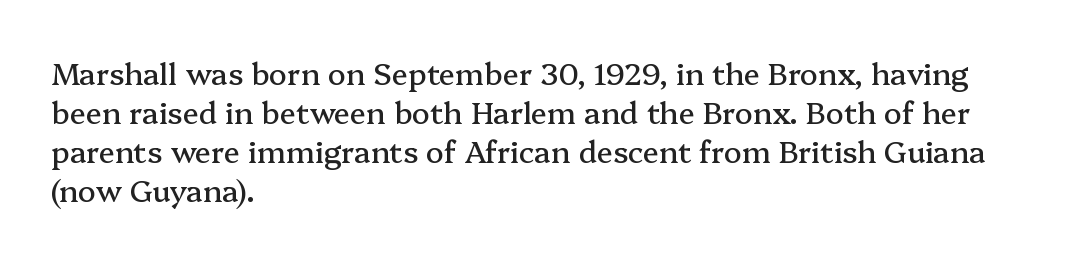
The image shows 30 px serif type, upright; set left-aligned, normal line spacing (1.3x), normal letter spacing, not underlined; medium stroke contrast and a medium x-height.
